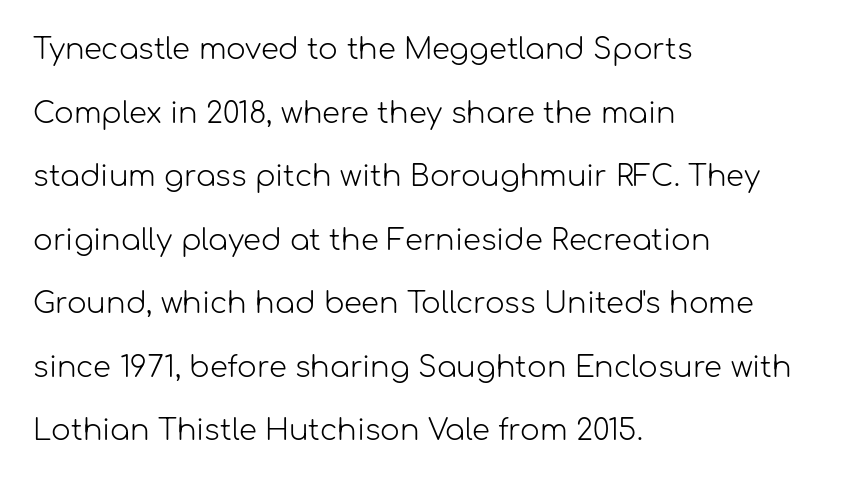
Q: Is the text bold? A: No.
Q: Is the text italic (slanted)? A: No, it is upright.
Q: Is the typeface a serif or a sans-serif typeface? A: Sans-serif.
Q: Is the text underlined? A: No.
Q: How is the paragraph aligned? A: Left-aligned.
Q: Is the spacing between letters normal or unusually wide? A: Normal.
Q: Is the spacing between lines tight, normal or loose? A: Loose.
Q: Width (condensed, normal, or wide)? A: Normal.
Q: Stroke contrast? A: Low.
Q: x-height? A: Medium.
Q: Monospaced? A: No.
